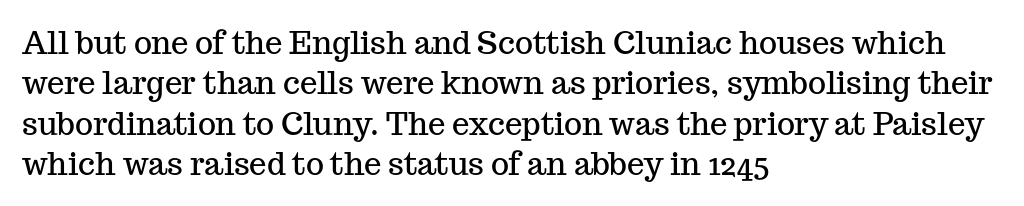
{"serif": "yes", "italic": "no", "width": "normal", "stroke_contrast": "medium", "x_height": "medium", "monospaced": "no", "underline": "no", "align": "left", "line_spacing": "normal", "line_spacing_ratio": 1.3, "letter_spacing": "normal", "letter_spacing_em": 0.0, "glyph_px": 31}
